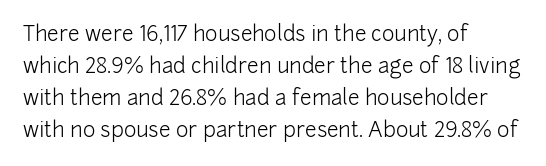
Q: Is the text bold? A: No.
Q: Is the text italic (slanted)? A: No, it is upright.
Q: Is the text underlined? A: No.
Q: How is the paragraph aligned? A: Left-aligned.
Q: Is the spacing between letters normal or unusually wide? A: Normal.
Q: Is the spacing between lines tight, normal or loose? A: Normal.
